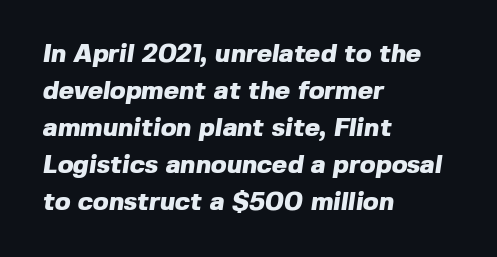
The image shows 26 px bold type; set left-aligned, normal line spacing (1.42x), normal letter spacing, not underlined.
